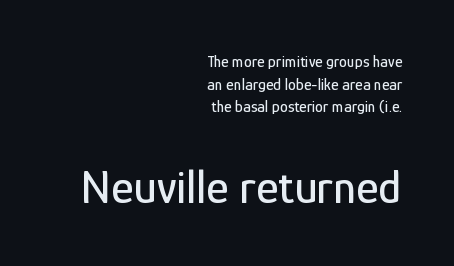
Q: Is the text italic (slanted)? A: No, it is upright.
Q: Is the typeface a serif or a sans-serif typeface? A: Sans-serif.
Q: Is the text underlined? A: No.
Q: How is the paragraph aligned? A: Right-aligned.
Q: Is the spacing between letters normal or unusually wide? A: Normal.
Q: Is the spacing between lines tight, normal or loose? A: Normal.
Q: Which block of text is set in a larger size, the first (top) or the second (bottom)? A: The second (bottom) one.
Q: Width (condensed, normal, or wide)? A: Condensed.
Q: Stroke contrast? A: Low.
Q: x-height? A: Medium.
Q: Monospaced? A: No.
